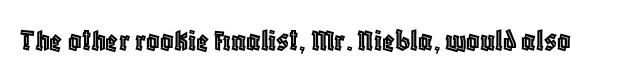
Rendered with straight, roman letterforms. The rendering uses natural spacing where letterforms have individual widths. The letterforms sit shoulder to shoulder at normal distance. Each row of text sits above clean, open space.
